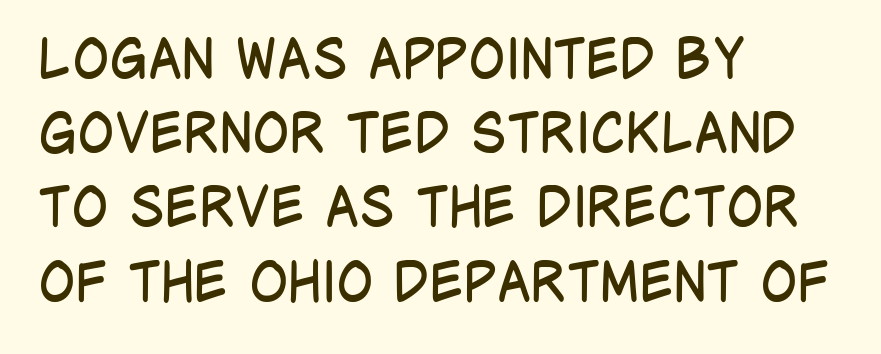
The image shows 55 px regular-weight, condensed sans-serif type, upright; set left-aligned, normal line spacing (1.35x), normal letter spacing, not underlined; low stroke contrast and a large x-height.
